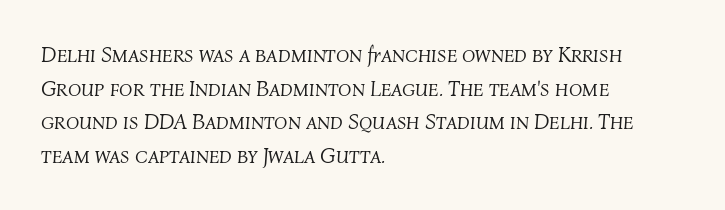
Only glyphs here, with clear space below each row. Is the letter spacing exaggerated? No — it looks like the ordinary default. On a weight scale, this lands at 450 or below. These lines are set flush left with a ragged right edge. This block has exactly the height ordinary leading produces. The glyphs look as if they've been sheared to an angle.
